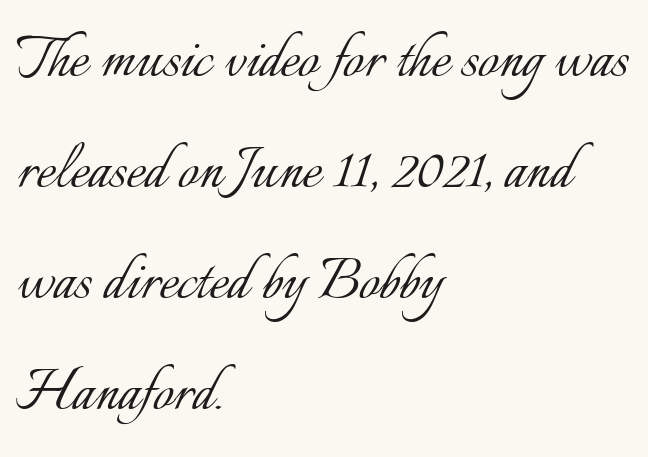
The face used here is proportionally spaced, like ordinary book or web type. Has an underline been added? It has not. Normally led — the rows are evenly, conventionally spaced. Tracking here is standard; glyphs follow each other at the usual distance.
